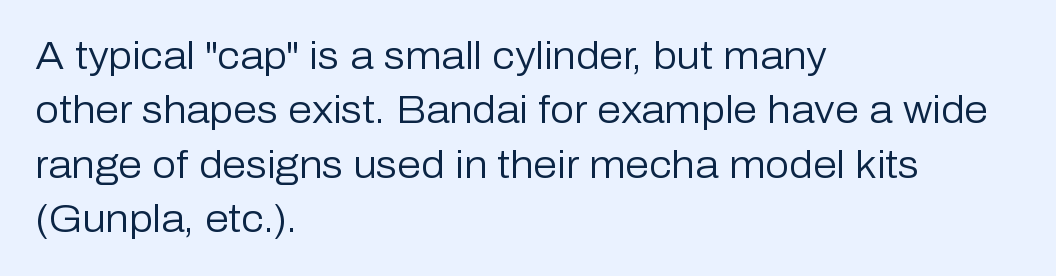
The image shows 38 px regular-weight sans-serif type, upright; set left-aligned, normal line spacing (1.43x), normal letter spacing, not underlined; low stroke contrast and a medium x-height.
